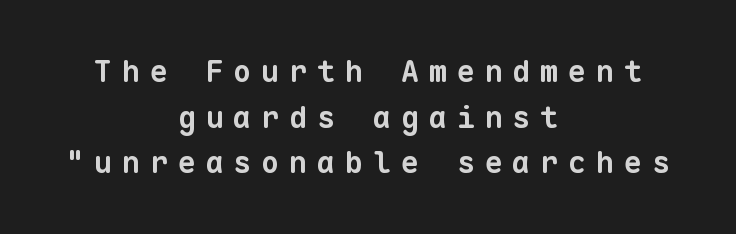
The type family on display is of the sans-serif kind. The passage shown stacks its lines at a standard gap. The foot of each line stays bare and open. Here the designer chose a console-style face with uniform glyph widths. Bold? Absolutely — the strokes are thick and heavy.
